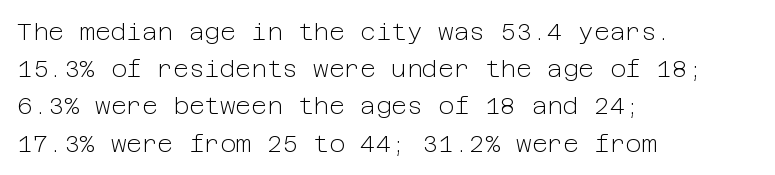
{"italic": "no", "bold": "no", "underline": "no", "align": "left", "line_spacing": "normal", "line_spacing_ratio": 1.55, "letter_spacing": "normal", "letter_spacing_em": 0.0, "glyph_px": 24}
